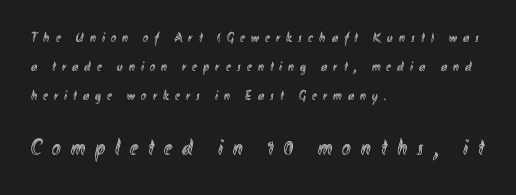
{"underline": "no", "align": "left", "line_spacing": "loose", "line_spacing_ratio": 2.07, "letter_spacing": "wide", "letter_spacing_em": 0.44, "larger_block": "second", "size_ratio": 1.64, "glyph_px": 23}
